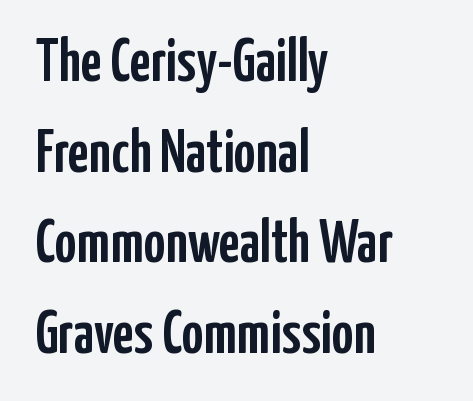
Does the copy run flush right? No — it runs flush left. A normal amount of white space separates one row of letters from the next. In terms of posture, this sample is upright. The area under the type is left untouched.
